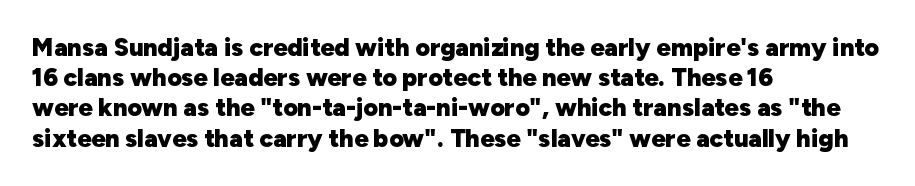
{"italic": "no", "bold": "yes", "underline": "no", "align": "left", "line_spacing_ratio": 1.21, "letter_spacing": "normal", "letter_spacing_em": 0.0, "glyph_px": 25}
